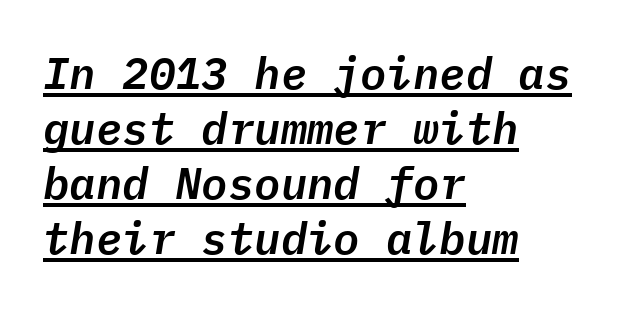
This sample carries an underscore along the baseline area. Would a proofreader flag this as italicized? Yes. Typeset ragged right — the left edge is the straight one. Between one letter and the next there's only the usual sliver of space. This sample has the even, mechanical cadence of fixed-width lettering. Rows of type keep a routine distance in the vertical direction.
